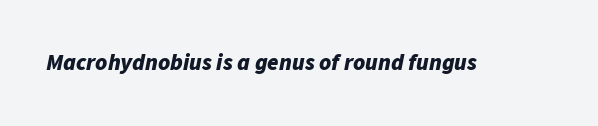
{"italic": "yes", "lean": "right", "slant_degrees": 11, "bold": "yes", "underline": "no", "letter_spacing": "normal", "letter_spacing_em": 0.0, "glyph_px": 23}
